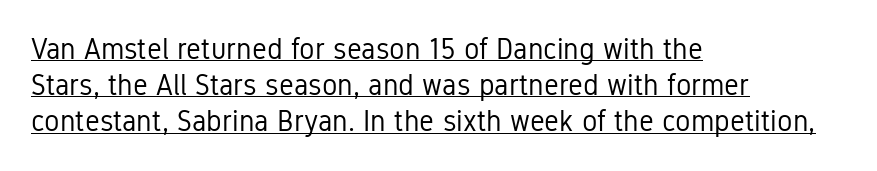
The image shows 29 px regular-weight, condensed sans-serif type, upright; set left-aligned, normal line spacing (1.25x), normal letter spacing, underlined; low stroke contrast and a medium x-height.
